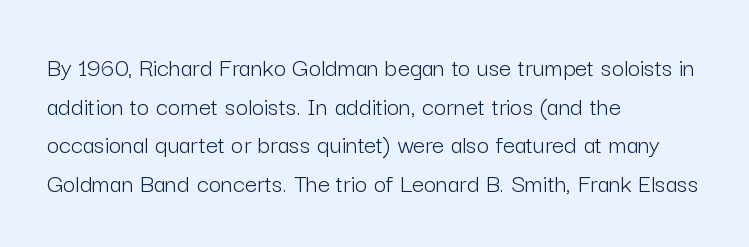
Q: Is the text bold? A: No.
Q: Is the text italic (slanted)? A: No, it is upright.
Q: Is the text underlined? A: No.
Q: How is the paragraph aligned? A: Left-aligned.
Q: Is the spacing between letters normal or unusually wide? A: Normal.
Q: Is the spacing between lines tight, normal or loose? A: Normal.
